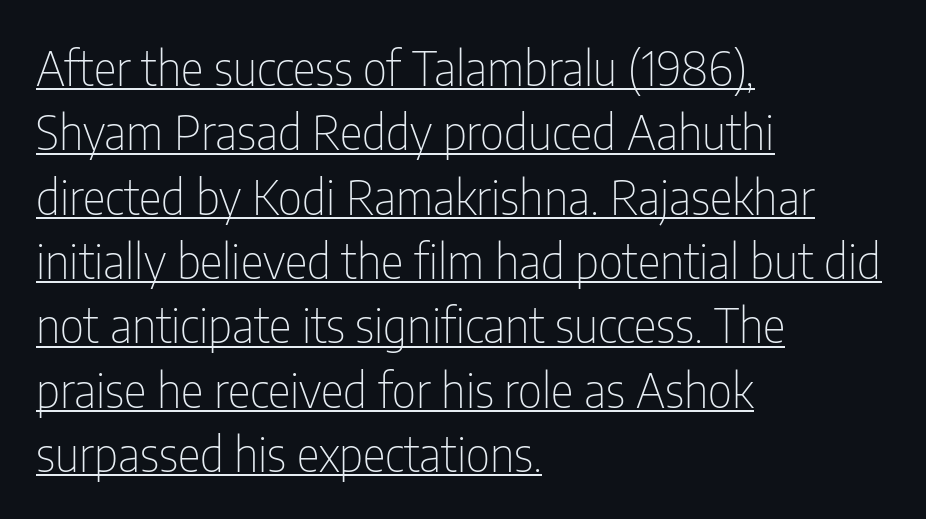
Between one letter and the next there's only the usual sliver of space. A typesetter would call this proportional, since set widths differ per character. These lines stack with their left ends in a neat column. The text was rendered using a sans face with plain stroke endings.
